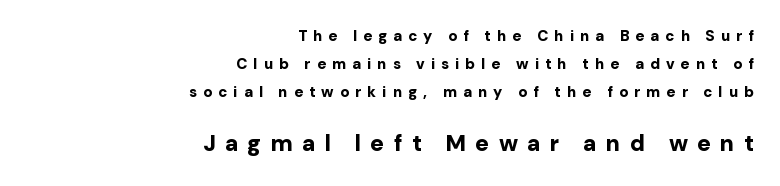
Nobody drew a line under any word here. In CSS terms this would be text-align: right. Between one letter and the next there's a generous, obvious gap. Does the bottom block carry the larger type? Yes, it does. Summary of weight: heavy, a full bold. Vertical strokes here are truly vertical.
